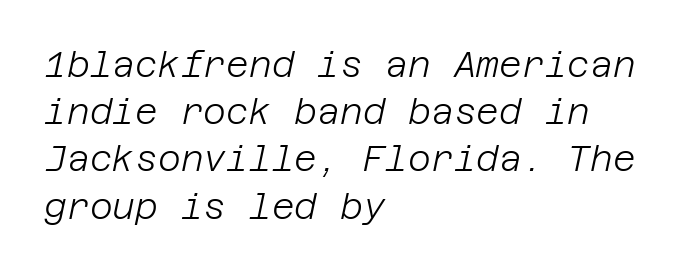
Stroke thickness stays within the range of a standard reading face or lighter. You could call the tracking neutral — neither tight nor loose. Notice how the stems are inclined rather than vertical — that's the hallmark of italics. Underlining? Definitely not there.
